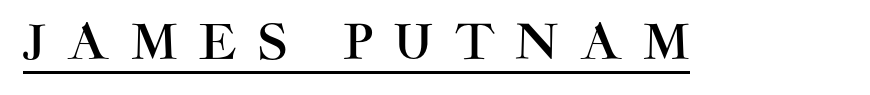
Here the designer chose a conventional face with non-uniform glyph widths. Quick note: underline on. Characters follow at a spacing far wider than the type designer built in. Nope, not italic — everything's standing straight. Typographically, this falls in the sans-serif category.
